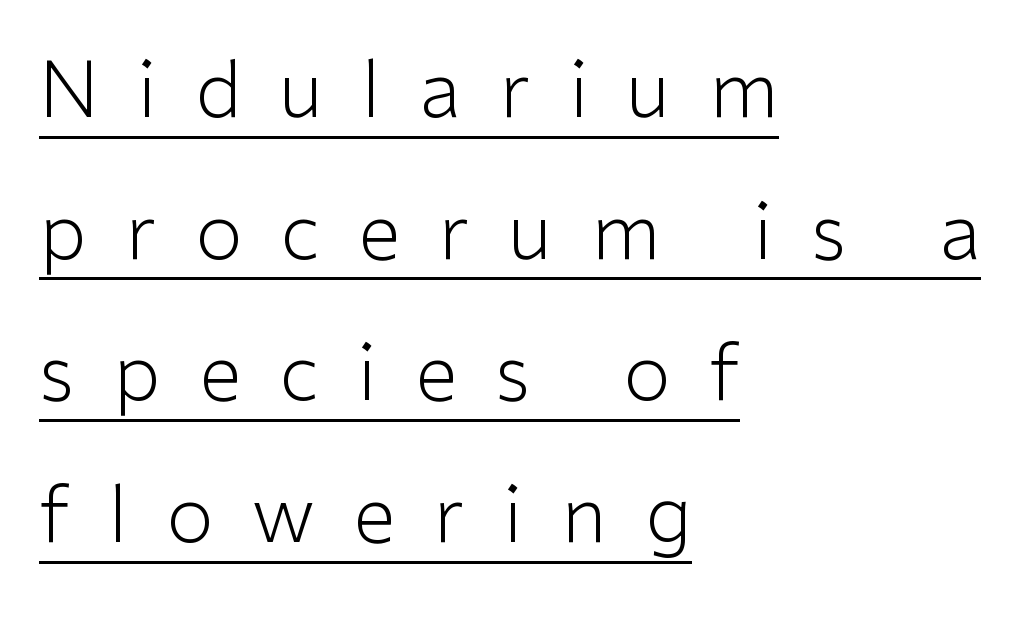
Q: Is the text bold? A: No.
Q: Is the text italic (slanted)? A: No, it is upright.
Q: Is the typeface a serif or a sans-serif typeface? A: Sans-serif.
Q: Is the text underlined? A: Yes.
Q: How is the paragraph aligned? A: Left-aligned.
Q: Is the spacing between letters normal or unusually wide? A: Unusually wide.
Q: Width (condensed, normal, or wide)? A: Normal.
Q: Stroke contrast? A: Low.
Q: x-height? A: Medium.
Q: Monospaced? A: No.
